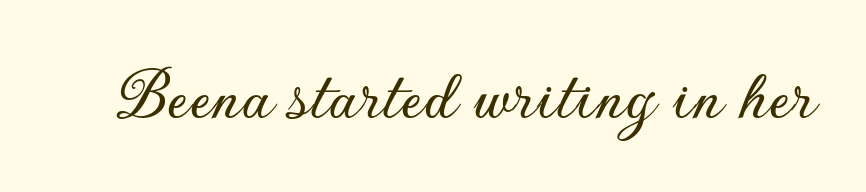
Q: Is the text italic (slanted)? A: Yes.
Q: Is the typeface a serif or a sans-serif typeface? A: Sans-serif.
Q: Is the text underlined? A: No.
Q: Is the spacing between letters normal or unusually wide? A: Normal.
Q: Width (condensed, normal, or wide)? A: Normal.
Q: Stroke contrast? A: Low.
Q: x-height? A: Small.
Q: Monospaced? A: No.
